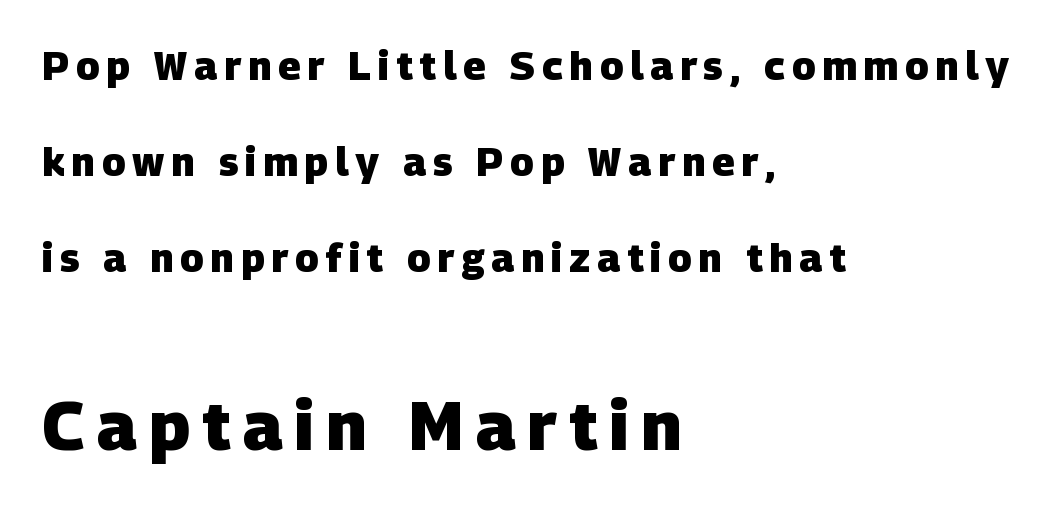
These lines are rendered in a variable-pitch font. In terms of letterform style, serifs are entirely absent. A student would notice the bottom passage is typeset larger than what precedes it. The strip under each line holds only bare page. Teacher's note: observe the even left margin — that is flush-left alignment. These words are printed bold, with thick strokes throughout.
